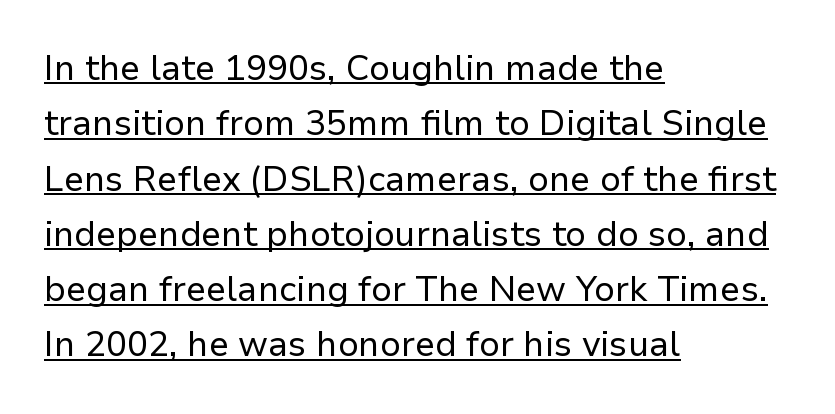
Heft: none added — not bold. Unlike a traditional serif, this face leaves its strokes unadorned. The gaps between neighbouring characters are ordinary and unremarkable. Compared with a centered layout, this one pins lines to the left instead.
